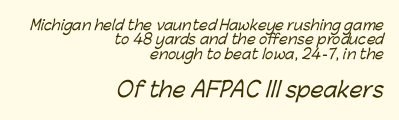
{"underline": "no", "align": "right", "line_spacing": "tight", "line_spacing_ratio": 1.03, "letter_spacing": "normal", "letter_spacing_em": 0.0, "larger_block": "second", "size_ratio": 1.5, "glyph_px": 21}
